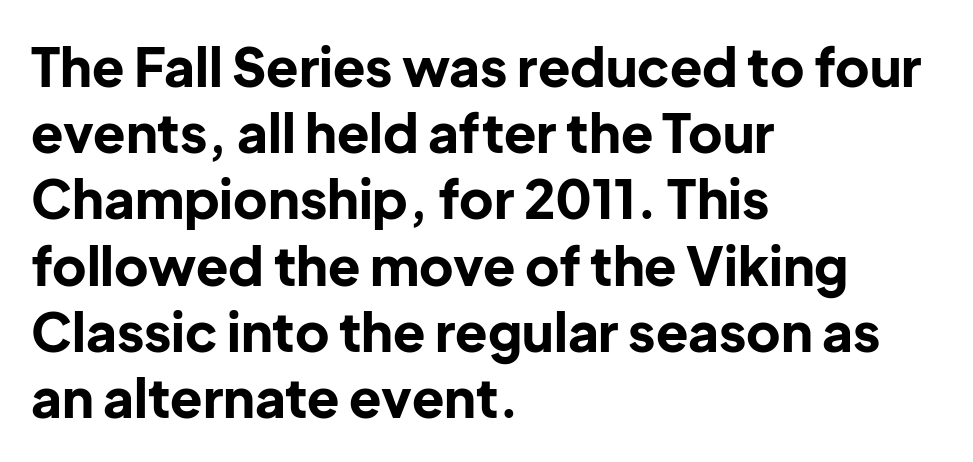
The rendering uses natural spacing where letterforms have individual widths. When letters stand straight like this, we call the style roman or upright. Regarding serifs, this sample does without them. As a designer I'd log this as weight 700, bold. Casual observation: everything's shoved over to the left.
